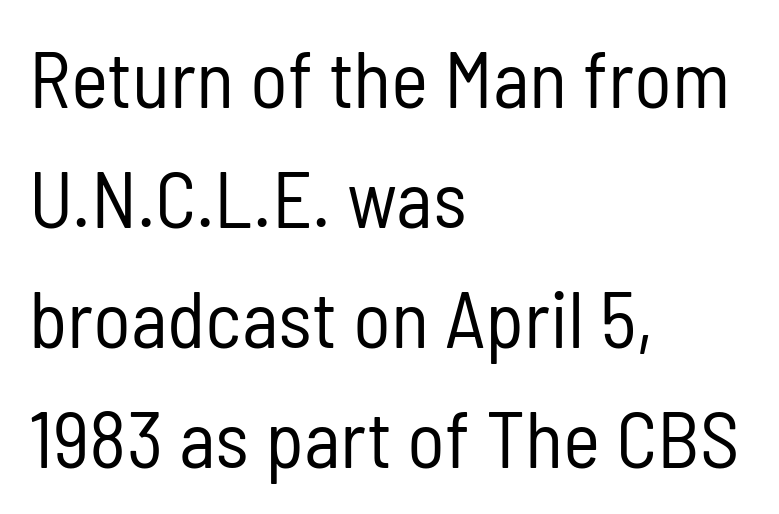
{"serif": "no", "italic": "no", "bold": "no", "weight": "regular", "width": "condensed", "stroke_contrast": "low", "x_height": "medium", "monospaced": "no", "underline": "no", "align": "left", "line_spacing": "normal", "line_spacing_ratio": 1.52, "letter_spacing": "normal", "letter_spacing_em": 0.0, "glyph_px": 79}
